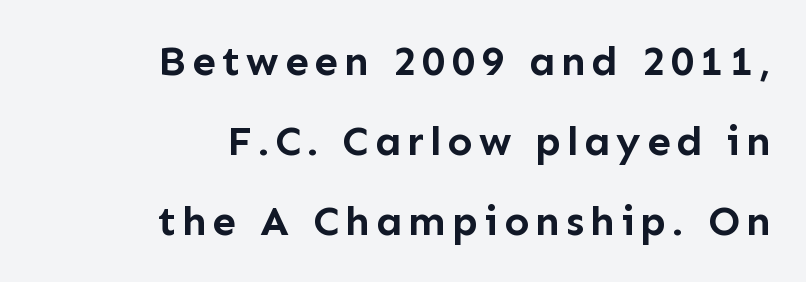
Q: Is the text bold? A: Yes.
Q: Is the text italic (slanted)? A: No, it is upright.
Q: Is the typeface a serif or a sans-serif typeface? A: Sans-serif.
Q: Is the text underlined? A: No.
Q: How is the paragraph aligned? A: Right-aligned.
Q: Is the spacing between lines tight, normal or loose? A: Loose.
Q: Width (condensed, normal, or wide)? A: Normal.
Q: Stroke contrast? A: Low.
Q: x-height? A: Medium.
Q: Monospaced? A: No.
